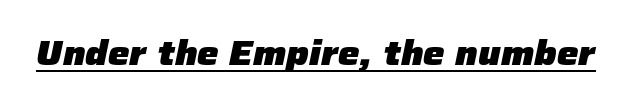
Q: Is the text bold? A: Yes.
Q: Is the text italic (slanted)? A: Yes, it leans right by about 12 degrees.
Q: Is the text underlined? A: Yes.
Q: Is the spacing between letters normal or unusually wide? A: Normal.
Q: Width (condensed, normal, or wide)? A: Normal.
Q: Stroke contrast? A: Low.
Q: x-height? A: Medium.
Q: Monospaced? A: No.
